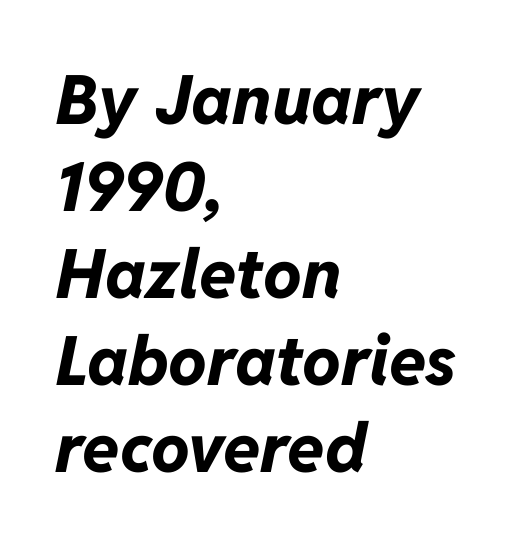
The image shows 68 px bold type, italic (leaning right); set left-aligned, normal line spacing (1.28x), normal letter spacing, not underlined; low stroke contrast and a medium x-height.
